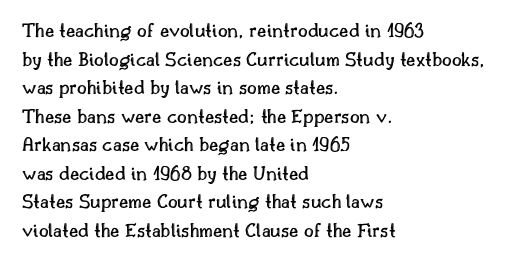
Q: Is the text italic (slanted)? A: No, it is upright.
Q: Is the text underlined? A: No.
Q: How is the paragraph aligned? A: Left-aligned.
Q: Is the spacing between letters normal or unusually wide? A: Normal.
Q: Is the spacing between lines tight, normal or loose? A: Normal.
